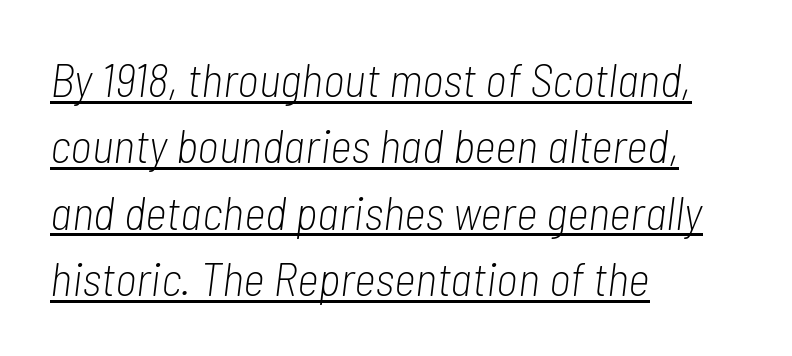
Compared with a typical body face, this is equally light or lighter still. The face used here is proportionally spaced, like ordinary book or web type. Students, observe: this is what conventionally led text looks like. The typesetter has applied underlining to the passage shown.
